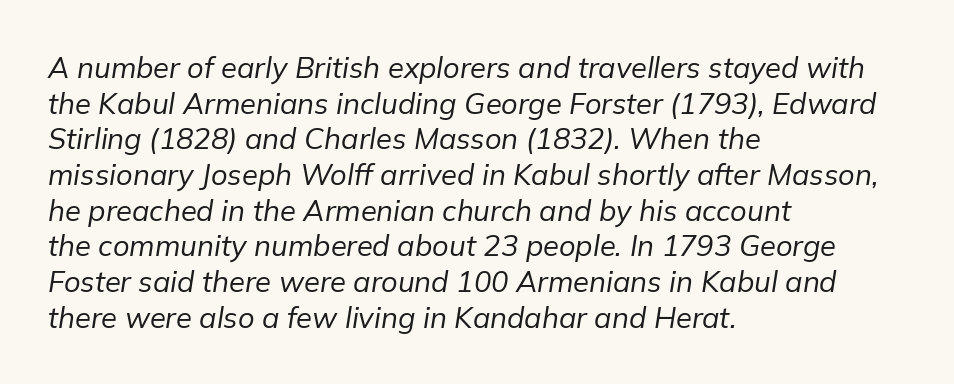
These lines are set flush left with a ragged right edge. The passage shown leans; its letterforms are oblique. The horizontal fit of the characters is conventional and even. Spacing verdict: proportional, widths tailored to each character. The glyphs are unaccompanied by any horizontal stroke below them. Stem width sits at or under what a default text font uses.
